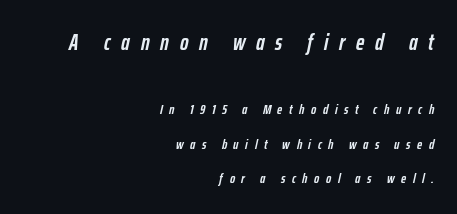
The text block is weighted toward the right margin, trailing off unevenly leftward. Words appear elongated and porous because spacing is wide. Underlining? Definitely not there. The initial chunk of copy outweighs the following chunk in type size. If you measured baseline to baseline, you'd find a long distance. What weight is shown? A full bold with thick strokes.
